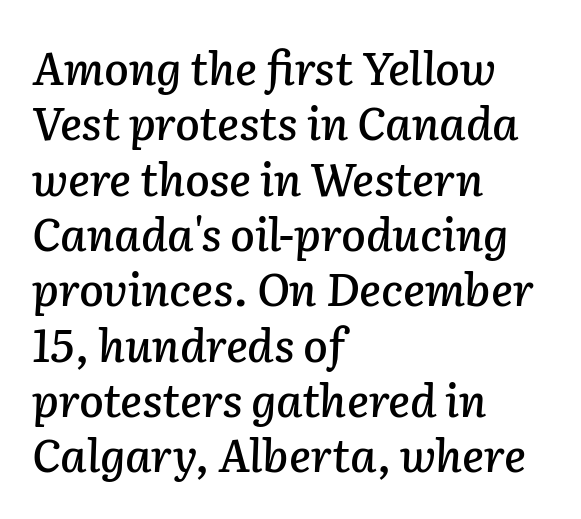
The axis of the letterforms is tilted away from vertical. Students, note that the glyphs here touch the page at normal intervals. This sample is left-justified, so line endings fall wherever the words run out. Plain, unruled lines of type. The letters advance in unequal steps, a hallmark of proportional type.
